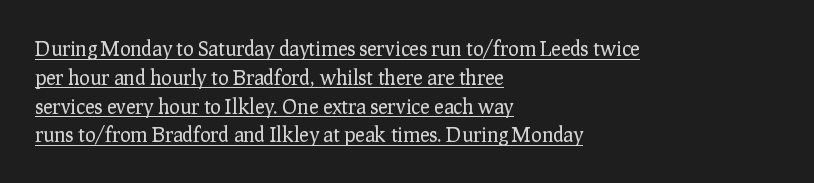
{"italic": "no", "bold": "no", "underline": "yes", "align": "left", "line_spacing": "normal", "line_spacing_ratio": 1.44, "letter_spacing": "normal", "letter_spacing_em": 0.0, "glyph_px": 20}
